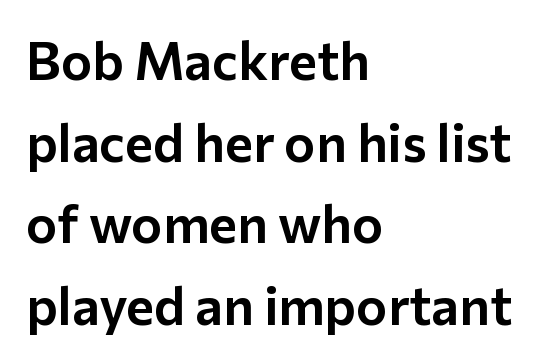
The glyphs in this specimen are sans serif. The block of text has a typical density, with ordinary space between rows. Left-aligned paragraph, ragged on the right. Bare-footed words on every line. The letters sit at their default tracking, neither squeezed nor spread.
